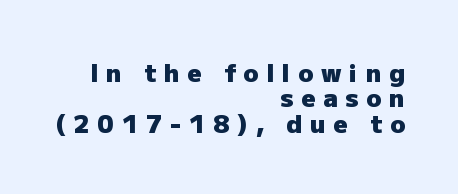
Summary of weight: heavy, a full bold. Each new line begins almost immediately beneath the previous one. Underlining? Definitely not there. The letters stand straight up with perfectly vertical stems. Visually the block forms a straight wall on the right and a jagged coastline on the left. Look at the tracking — it's clearly loosened, letters drifting apart.
